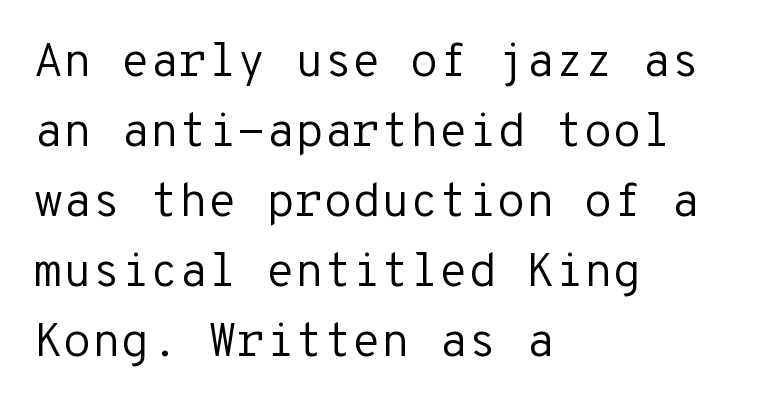
{"serif": "no", "italic": "no", "bold": "no", "weight": "regular", "width": "normal", "stroke_contrast": "low", "x_height": "medium", "monospaced": "yes", "underline": "no", "align": "left", "line_spacing": "normal", "line_spacing_ratio": 1.49, "letter_spacing": "normal", "letter_spacing_em": 0.0, "glyph_px": 47}
